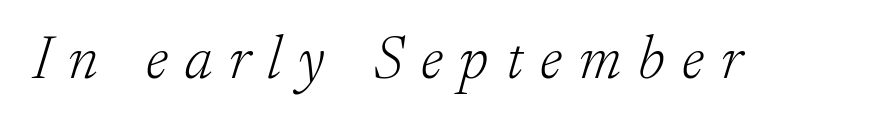
Does the type have serifs? Yes, each stem ends in a small foot. The typesetting does not lean heavy: it is not bold. Designer's note — italics engaged. Tracking value appears strongly positive — letters spread wide. Check under the words: just untouched page.
